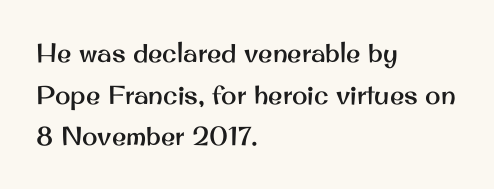
The image shows 26 px text type, upright; set left-aligned, normal line spacing (1.6x), normal letter spacing, not underlined.
